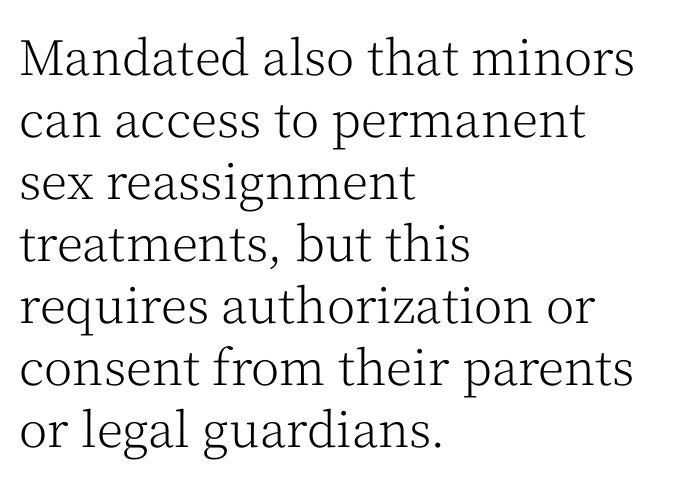
{"serif": "yes", "italic": "no", "bold": "no", "weight": "light", "width": "normal", "stroke_contrast": "medium", "x_height": "medium", "monospaced": "no", "underline": "no", "align": "left", "line_spacing": "normal", "line_spacing_ratio": 1.29, "letter_spacing": "normal", "letter_spacing_em": 0.0, "glyph_px": 48}
